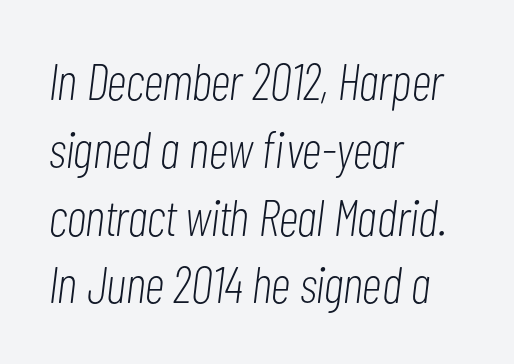
{"italic": "yes", "lean": "right", "slant_degrees": 7, "bold": "no", "weight": "light", "width": "condensed", "stroke_contrast": "low", "x_height": "medium", "monospaced": "no", "underline": "no", "align": "left", "line_spacing": "normal", "line_spacing_ratio": 1.33, "letter_spacing": "normal", "letter_spacing_em": 0.0, "glyph_px": 51}
